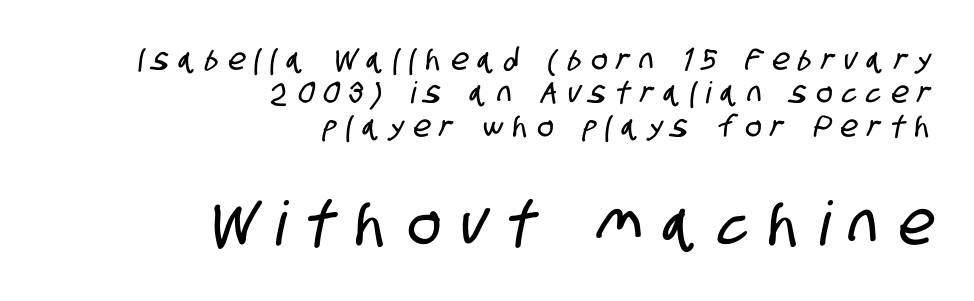
Q: Is the typeface a serif or a sans-serif typeface? A: Sans-serif.
Q: Is the text underlined? A: No.
Q: How is the paragraph aligned? A: Right-aligned.
Q: Is the spacing between letters normal or unusually wide? A: Unusually wide.
Q: Is the spacing between lines tight, normal or loose? A: Tight.
Q: Which block of text is set in a larger size, the first (top) or the second (bottom)? A: The second (bottom) one.
Q: Width (condensed, normal, or wide)? A: Condensed.
Q: Stroke contrast? A: Low.
Q: x-height? A: Large.
Q: Monospaced? A: No.
